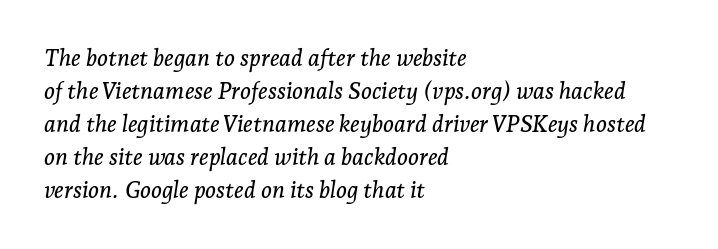
Q: Is the text italic (slanted)? A: Yes, it leans right by about 7 degrees.
Q: Is the text underlined? A: No.
Q: How is the paragraph aligned? A: Left-aligned.
Q: Is the spacing between letters normal or unusually wide? A: Normal.
Q: Is the spacing between lines tight, normal or loose? A: Normal.
